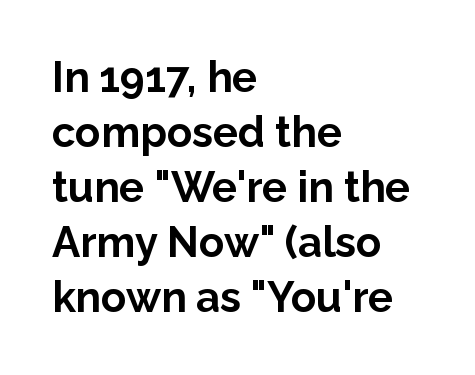
Q: Is the text bold? A: Yes.
Q: Is the text italic (slanted)? A: No, it is upright.
Q: Is the typeface a serif or a sans-serif typeface? A: Sans-serif.
Q: Is the text underlined? A: No.
Q: How is the paragraph aligned? A: Left-aligned.
Q: Is the spacing between letters normal or unusually wide? A: Normal.
Q: Is the spacing between lines tight, normal or loose? A: Normal.
Q: Width (condensed, normal, or wide)? A: Normal.
Q: Stroke contrast? A: Low.
Q: x-height? A: Medium.
Q: Monospaced? A: No.
